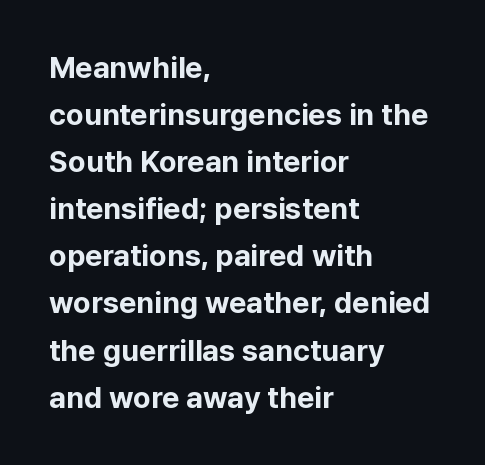
Q: Is the text bold? A: Yes.
Q: Is the text italic (slanted)? A: No, it is upright.
Q: Is the typeface a serif or a sans-serif typeface? A: Sans-serif.
Q: Is the text underlined? A: No.
Q: How is the paragraph aligned? A: Left-aligned.
Q: Is the spacing between letters normal or unusually wide? A: Normal.
Q: Is the spacing between lines tight, normal or loose? A: Normal.
Q: Width (condensed, normal, or wide)? A: Normal.
Q: Stroke contrast? A: Low.
Q: x-height? A: Medium.
Q: Monospaced? A: No.
